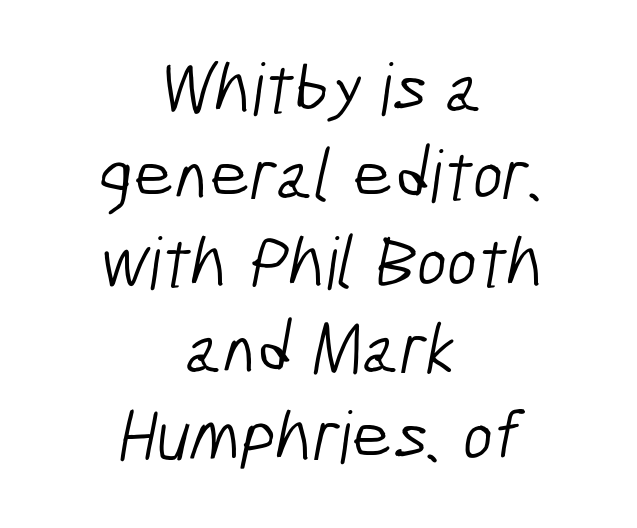
The paragraph shown floats in the horizontal middle. This is sans-serif lettering, the kind often seen on screens and signage. Is this a heavy cut? Hardly; it is regular or lighter. Default kerning and tracking; the words read as compact shapes.
